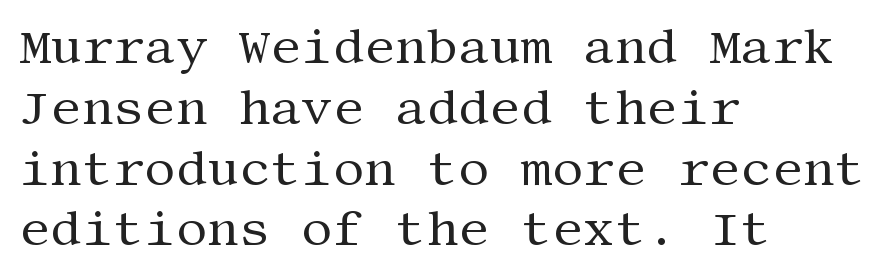
The image shows 49 px regular-weight serif type, upright; set left-aligned, line spacing 1.24x, normal letter spacing, not underlined; medium stroke contrast and a large x-height.
